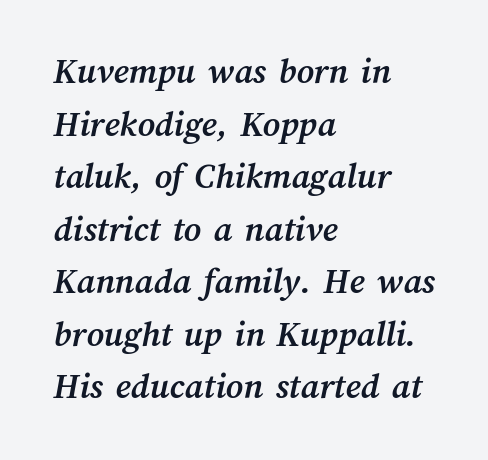
The image shows 37 px semibold type; set left-aligned, normal line spacing (1.42x), normal letter spacing, not underlined; medium stroke contrast and a medium x-height.
